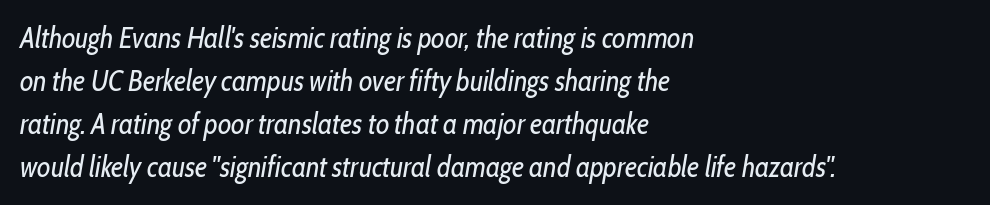
The image shows 29 px regular-weight, condensed type, italic (leaning right); set left-aligned, normal line spacing (1.48x), normal letter spacing, not underlined; low stroke contrast and a medium x-height.
